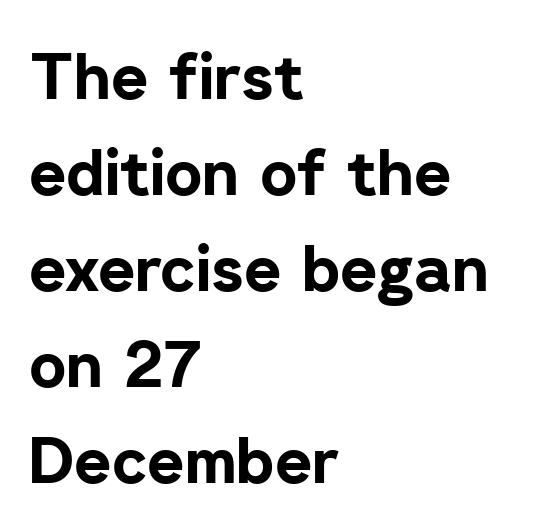
Students, this is bold: see how much ink each stroke carries. The typesetter chose a ragged-right arrangement here. The type is set solid horizontally, with unmodified tracking. No word sits above an underline. Rendered with straight, roman letterforms.
